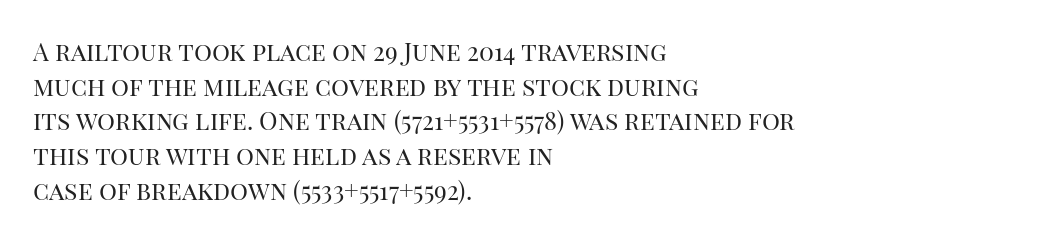
Q: Is the text bold? A: No.
Q: Is the text italic (slanted)? A: No, it is upright.
Q: Is the text underlined? A: No.
Q: How is the paragraph aligned? A: Left-aligned.
Q: Is the spacing between letters normal or unusually wide? A: Normal.
Q: Is the spacing between lines tight, normal or loose? A: Normal.
